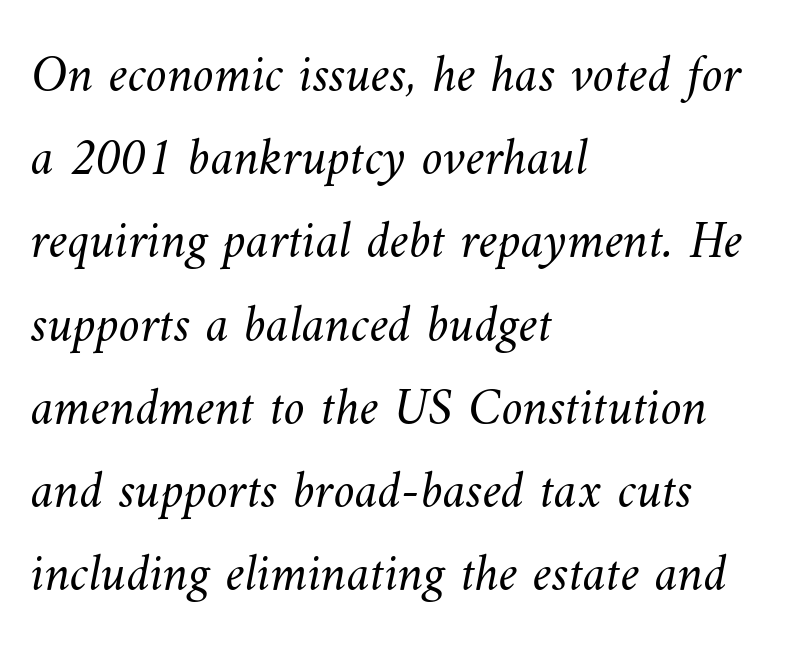
{"bold": "no", "weight": "light", "width": "normal", "stroke_contrast": "medium", "x_height": "small", "monospaced": "no", "underline": "no", "align": "left", "line_spacing": "normal", "line_spacing_ratio": 1.57, "letter_spacing": "normal", "letter_spacing_em": 0.0, "glyph_px": 53}
